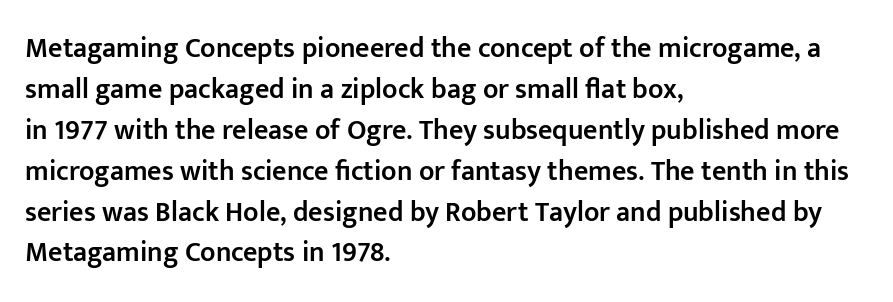
Q: Is the text bold? A: Semi-bold.
Q: Is the text italic (slanted)? A: No, it is upright.
Q: Is the typeface a serif or a sans-serif typeface? A: Sans-serif.
Q: Is the text underlined? A: No.
Q: How is the paragraph aligned? A: Left-aligned.
Q: Is the spacing between letters normal or unusually wide? A: Normal.
Q: Is the spacing between lines tight, normal or loose? A: Normal.
Q: Width (condensed, normal, or wide)? A: Normal.
Q: Stroke contrast? A: Low.
Q: x-height? A: Medium.
Q: Monospaced? A: No.
